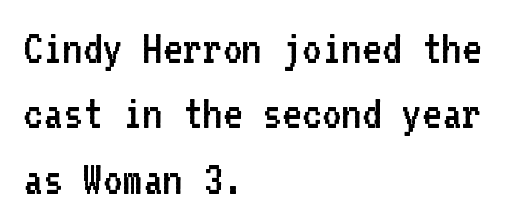
Q: Is the text bold? A: No.
Q: Is the text italic (slanted)? A: No, it is upright.
Q: Is the typeface a serif or a sans-serif typeface? A: Sans-serif.
Q: Is the text underlined? A: No.
Q: How is the paragraph aligned? A: Left-aligned.
Q: Is the spacing between letters normal or unusually wide? A: Normal.
Q: Is the spacing between lines tight, normal or loose? A: Normal.
Q: Width (condensed, normal, or wide)? A: Normal.
Q: Stroke contrast? A: Low.
Q: x-height? A: Medium.
Q: Monospaced? A: Yes.
